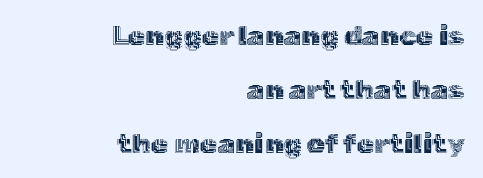
The lettering stays uniformly vertical, giving the passage a roman look. Any mark beneath the type? The region is blank. The type is set solid horizontally, with unmodified tracking. Is there much room between lines? Yes — plenty of vertical air separates them. Caption: multi-line text, flush right, ragged left.
